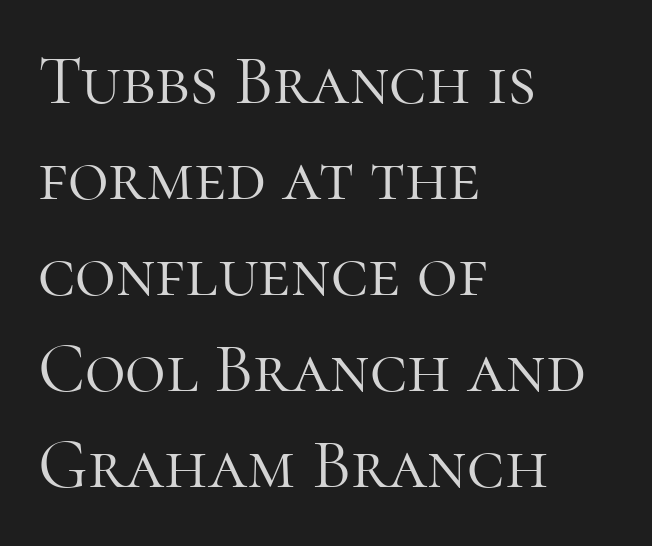
Is this a fixed-width face? No — the glyphs have proportional, varying widths. Honestly, the row spacing looks completely unremarkable. Each stroke keeps to a modest, everyday thickness or less. Is there any slant? The stems are plumb. The tracking reads as untouched default to a designer's eye. Each row of text sits above clean, open space.
